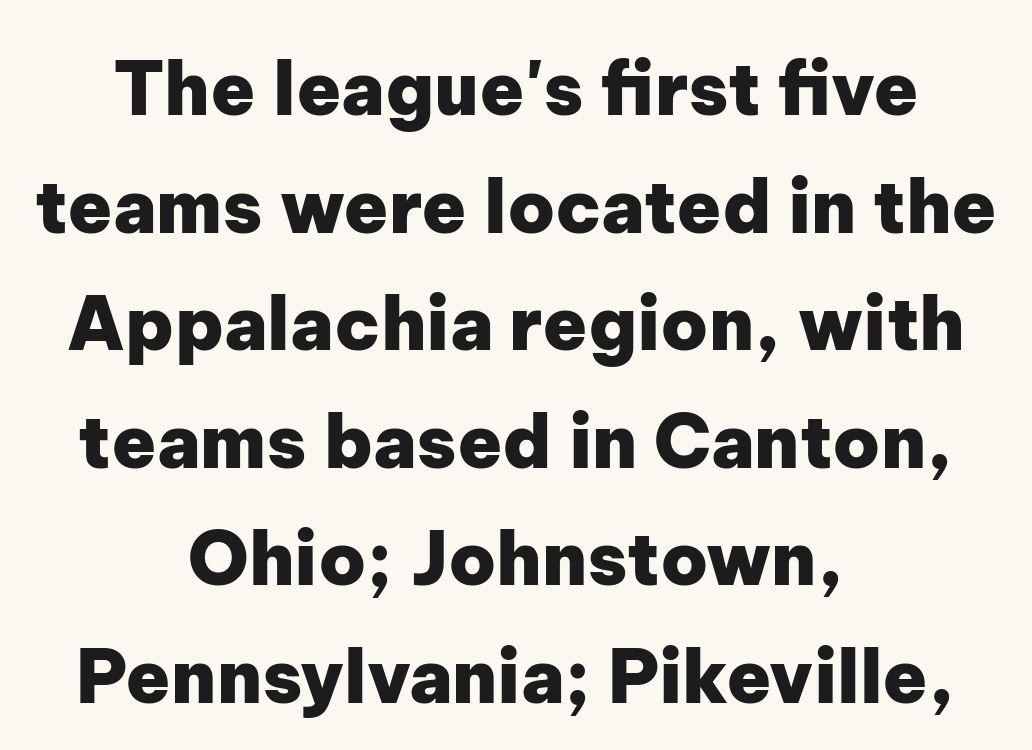
Q: Is the text bold? A: Yes.
Q: Is the text italic (slanted)? A: No, it is upright.
Q: Is the typeface a serif or a sans-serif typeface? A: Sans-serif.
Q: Is the text underlined? A: No.
Q: How is the paragraph aligned? A: Centered.
Q: Is the spacing between letters normal or unusually wide? A: Normal.
Q: Is the spacing between lines tight, normal or loose? A: Normal.
Q: Width (condensed, normal, or wide)? A: Normal.
Q: Stroke contrast? A: Low.
Q: x-height? A: Medium.
Q: Monospaced? A: No.
